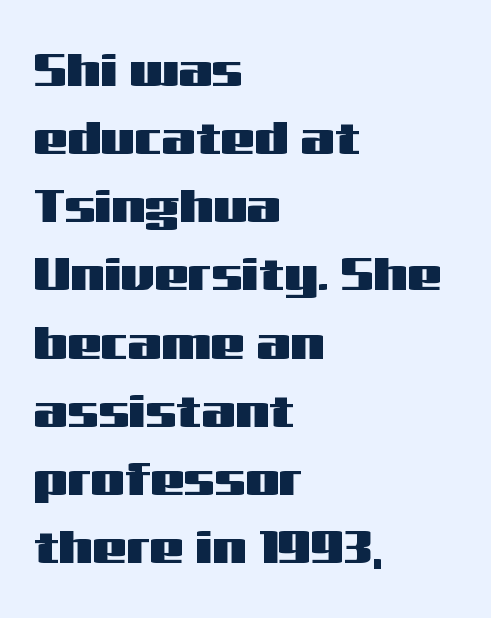
Q: Is the text italic (slanted)? A: No, it is upright.
Q: Is the typeface a serif or a sans-serif typeface? A: Sans-serif.
Q: Is the text underlined? A: No.
Q: How is the paragraph aligned? A: Left-aligned.
Q: Is the spacing between letters normal or unusually wide? A: Normal.
Q: Is the spacing between lines tight, normal or loose? A: Normal.
Q: Width (condensed, normal, or wide)? A: Wide.
Q: Stroke contrast? A: Medium.
Q: x-height? A: Medium.
Q: Monospaced? A: No.
